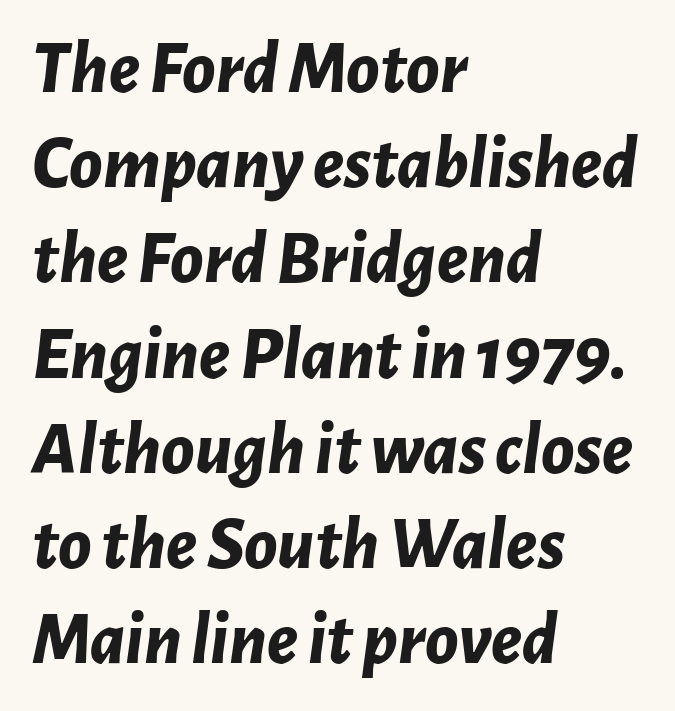
The rendering uses natural spacing where letterforms have individual widths. Underlining? Definitely not there. Default kerning and tracking; the words read as compact shapes. Vertical spacing — default. Chunky letters — that's bold for sure. Line beginnings align vertically; line endings do not.
